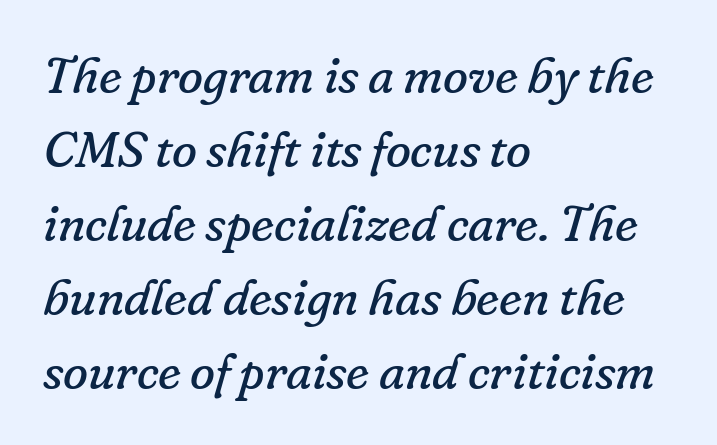
Q: Is the text bold? A: No.
Q: Is the text italic (slanted)? A: Yes, it leans right by about 16 degrees.
Q: Is the typeface a serif or a sans-serif typeface? A: Serif.
Q: Is the text underlined? A: No.
Q: How is the paragraph aligned? A: Left-aligned.
Q: Is the spacing between letters normal or unusually wide? A: Normal.
Q: Is the spacing between lines tight, normal or loose? A: Normal.
Q: Width (condensed, normal, or wide)? A: Normal.
Q: Stroke contrast? A: Low.
Q: x-height? A: Small.
Q: Monospaced? A: No.
